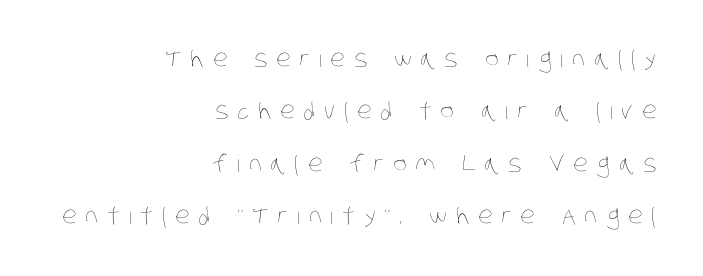
Q: Is the text bold? A: No.
Q: Is the text underlined? A: No.
Q: How is the paragraph aligned? A: Right-aligned.
Q: Is the spacing between letters normal or unusually wide? A: Unusually wide.
Q: Is the spacing between lines tight, normal or loose? A: Loose.
